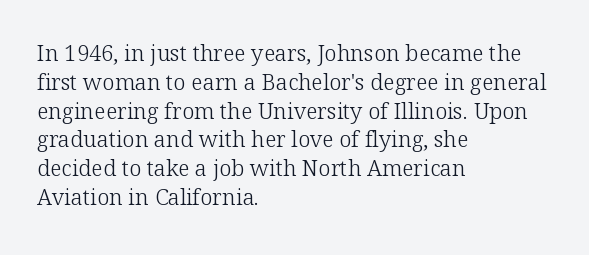
The image shows 22 px text type, upright; set left-aligned, normal line spacing (1.31x), normal letter spacing, not underlined.
